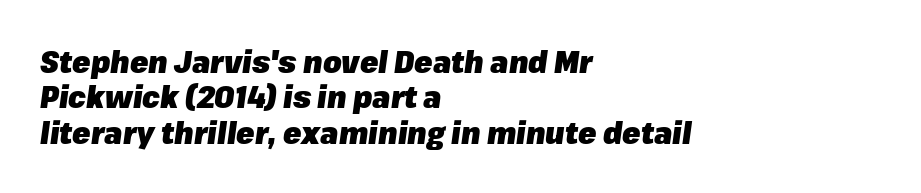
{"italic": "yes", "lean": "right", "slant_degrees": 8, "bold": "yes", "weight": "heavy", "width": "normal", "stroke_contrast": "low", "x_height": "medium", "monospaced": "no", "underline": "no", "align": "left", "line_spacing_ratio": 1.18, "letter_spacing": "normal", "letter_spacing_em": 0.0, "glyph_px": 30}
